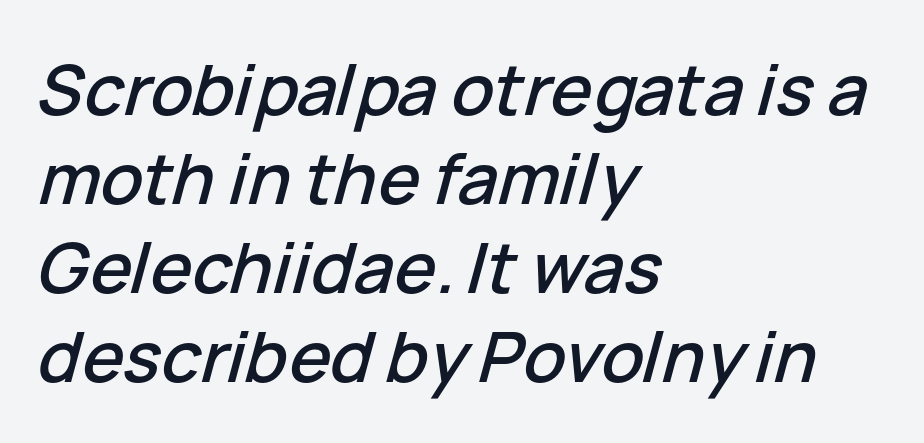
{"italic": "yes", "lean": "right", "slant_degrees": 15, "width": "normal", "stroke_contrast": "low", "x_height": "medium", "monospaced": "no", "underline": "no", "align": "left", "line_spacing": "normal", "line_spacing_ratio": 1.27, "letter_spacing": "normal", "letter_spacing_em": 0.0, "glyph_px": 70}
